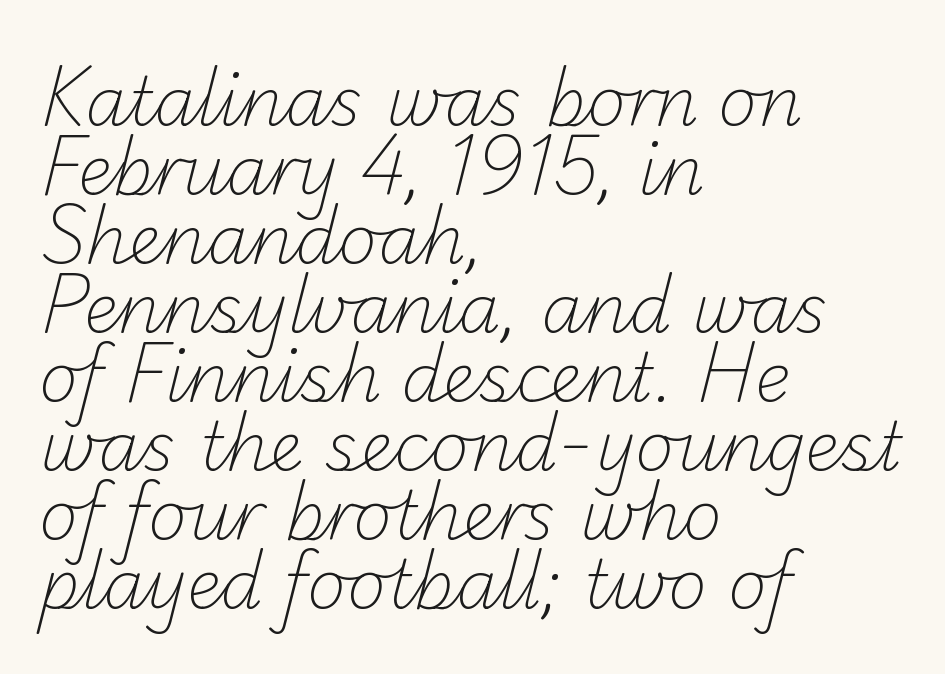
Casual observation: everything's shoved over to the left. What stands out about the letter spacing? Nothing — it is the standard amount. No word sits above an underline. The designer dialed line spacing down below the default. Grotesque or geometric, the face here clearly has no serifs. Character widths vary here, with narrow letters taking less room than wide ones.
